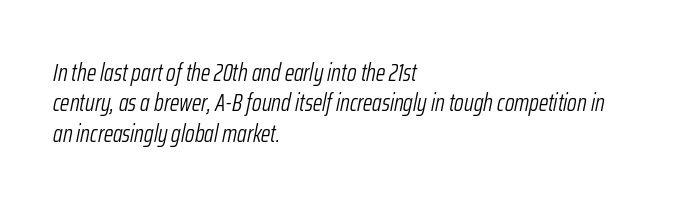
Q: Is the text bold? A: No.
Q: Is the text italic (slanted)? A: Yes, it leans right by about 12 degrees.
Q: Is the text underlined? A: No.
Q: How is the paragraph aligned? A: Left-aligned.
Q: Is the spacing between letters normal or unusually wide? A: Normal.
Q: Is the spacing between lines tight, normal or loose? A: Normal.
